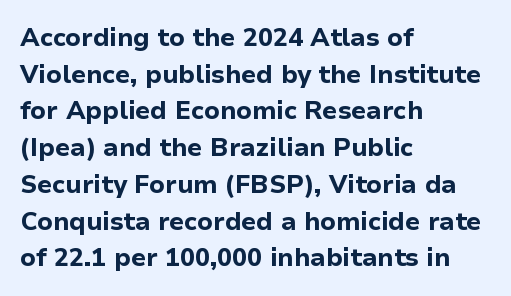
Compared with an ordinary text face, these strokes are far heavier — a full bold. Tall strokes in this sample are plumb rather than angled. Reading down the block, your eye returns to a fixed left position each line. The space directly below the letters is spotless. Leading matches the norm, producing a regular column. The type is set solid horizontally, with unmodified tracking.
